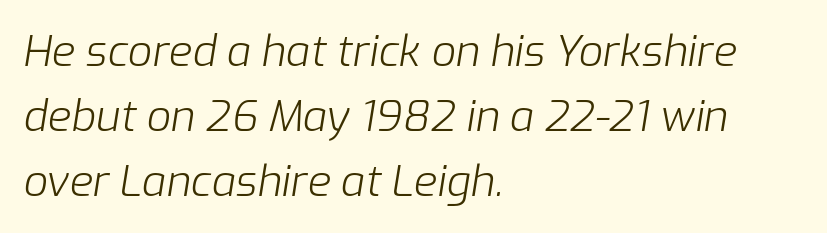
{"italic": "yes", "lean": "right", "slant_degrees": 9, "bold": "no", "weight": "light", "width": "normal", "stroke_contrast": "low", "x_height": "medium", "monospaced": "no", "underline": "no", "align": "left", "line_spacing": "normal", "line_spacing_ratio": 1.51, "letter_spacing": "normal", "letter_spacing_em": 0.0, "glyph_px": 43}
